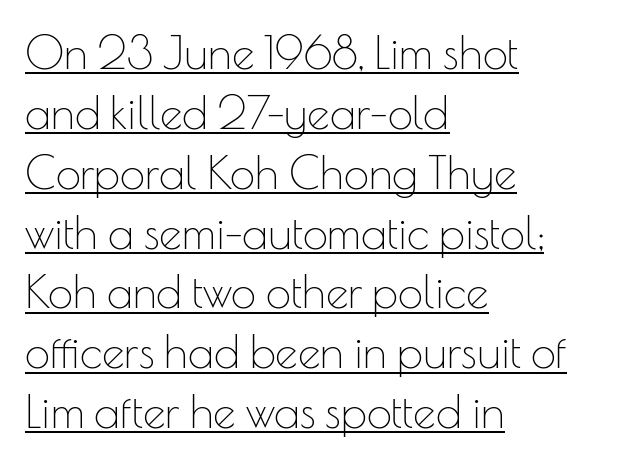
The image shows 45 px thin sans-serif type, upright; set left-aligned, normal line spacing (1.33x), normal letter spacing, underlined; low stroke contrast and a small x-height.
